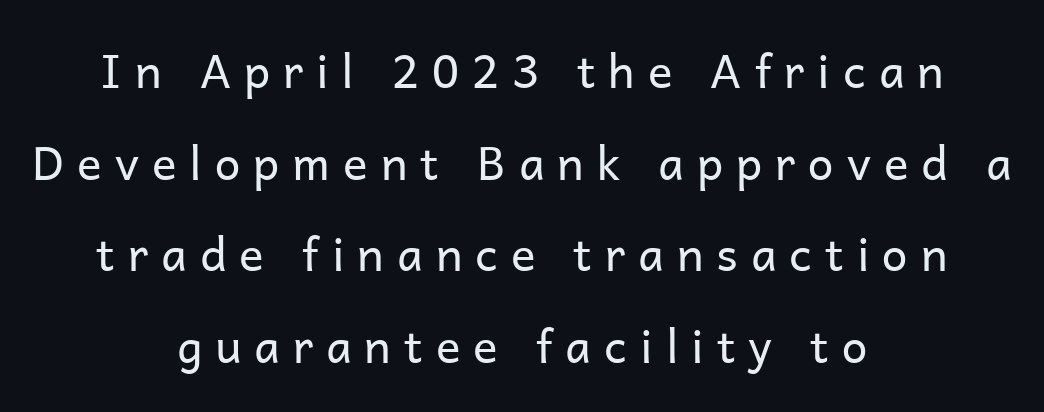
Q: Is the text bold? A: No.
Q: Is the text italic (slanted)? A: No, it is upright.
Q: Is the typeface a serif or a sans-serif typeface? A: Sans-serif.
Q: Is the text underlined? A: No.
Q: How is the paragraph aligned? A: Centered.
Q: Is the spacing between letters normal or unusually wide? A: Unusually wide.
Q: Is the spacing between lines tight, normal or loose? A: Loose.
Q: Width (condensed, normal, or wide)? A: Normal.
Q: Stroke contrast? A: Low.
Q: x-height? A: Medium.
Q: Monospaced? A: No.
